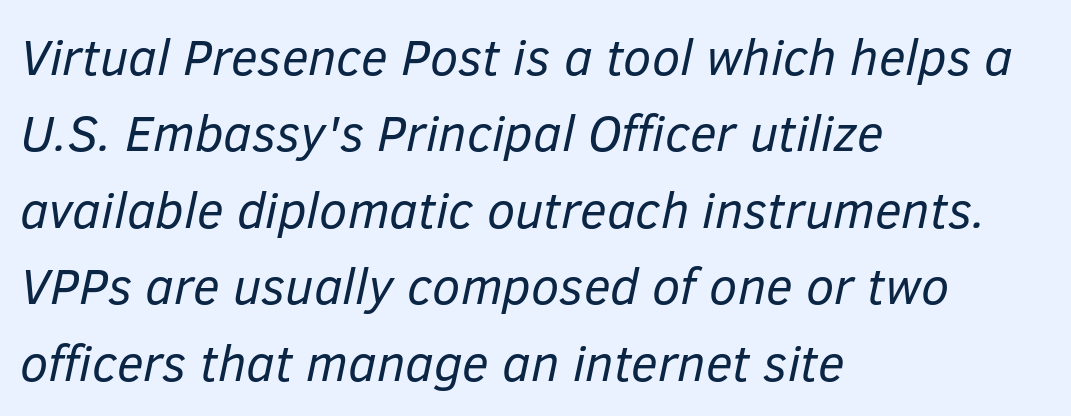
{"italic": "yes", "lean": "right", "slant_degrees": 12, "bold": "no", "weight": "regular", "width": "normal", "stroke_contrast": "low", "x_height": "medium", "monospaced": "no", "underline": "no", "align": "left", "line_spacing": "normal", "line_spacing_ratio": 1.5, "letter_spacing": "normal", "letter_spacing_em": 0.0, "glyph_px": 51}
